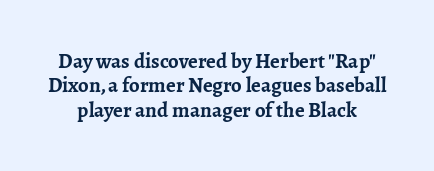
The image shows 21 px bold type, upright; set line spacing 1.16x, normal letter spacing, not underlined.
